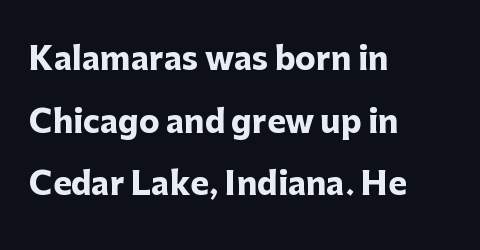
Q: Is the text bold? A: Yes.
Q: Is the text italic (slanted)? A: No, it is upright.
Q: Is the typeface a serif or a sans-serif typeface? A: Sans-serif.
Q: Is the text underlined? A: No.
Q: How is the paragraph aligned? A: Left-aligned.
Q: Is the spacing between letters normal or unusually wide? A: Normal.
Q: Is the spacing between lines tight, normal or loose? A: Loose.
Q: Width (condensed, normal, or wide)? A: Normal.
Q: Stroke contrast? A: Low.
Q: x-height? A: Medium.
Q: Monospaced? A: No.
